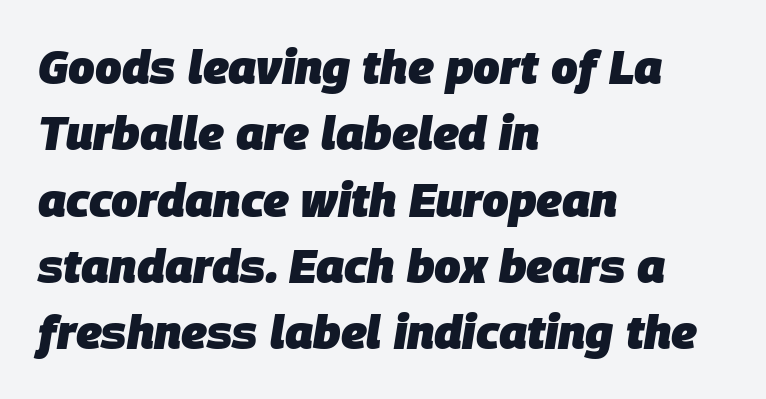
What stands out about the letter spacing? Nothing — it is the standard amount. Note the varied advance widths — an 'i' is clearly narrower than an 'm'. These lines are set flush left with a ragged right edge. The passage shown leans; its letterforms are oblique. Honestly, there is no underline to notice here at all.
